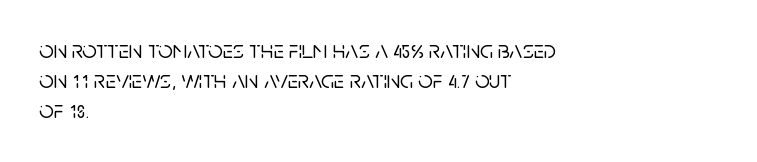
Q: Is the text italic (slanted)? A: No, it is upright.
Q: Is the text underlined? A: No.
Q: How is the paragraph aligned? A: Left-aligned.
Q: Is the spacing between letters normal or unusually wide? A: Normal.
